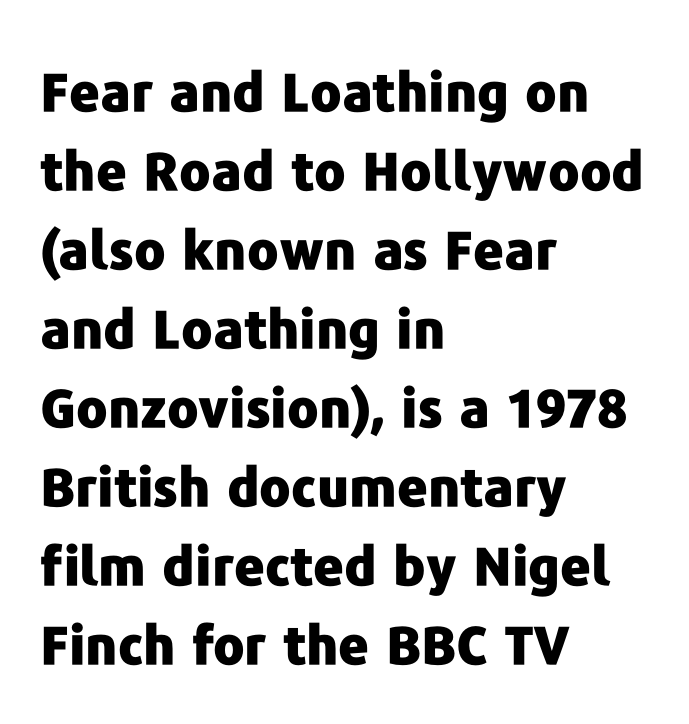
{"serif": "no", "italic": "no", "bold": "yes", "weight": "heavy", "width": "normal", "stroke_contrast": "low", "x_height": "medium", "monospaced": "no", "underline": "no", "align": "left", "line_spacing": "normal", "line_spacing_ratio": 1.49, "letter_spacing": "normal", "letter_spacing_em": 0.0, "glyph_px": 53}
